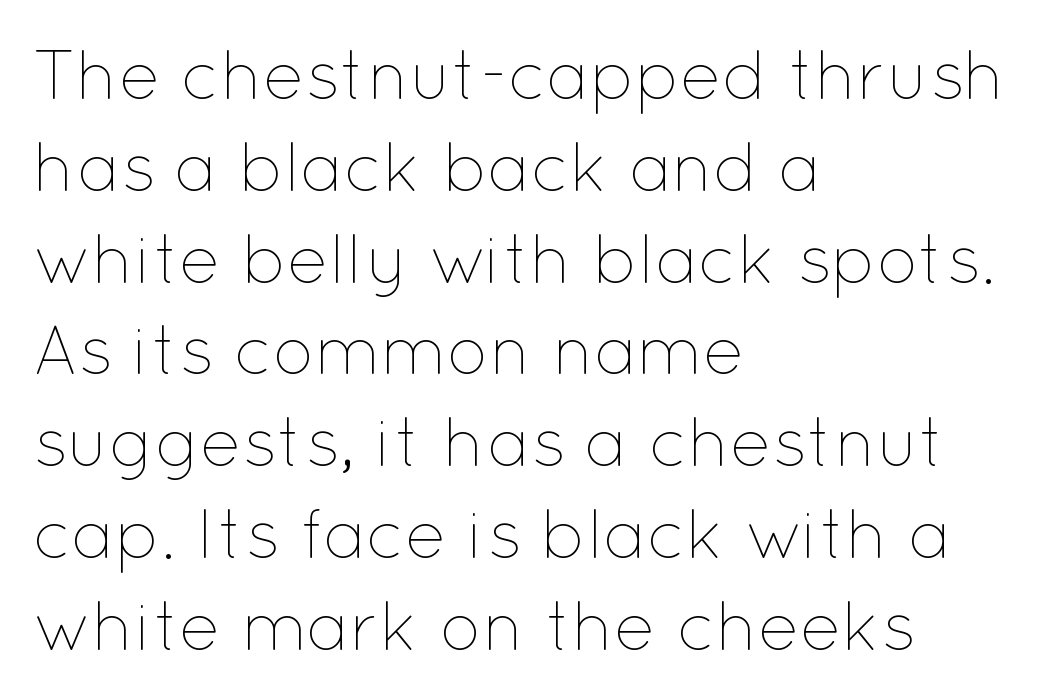
Observe the ordinary spacing: letters are neighbours, not strangers. The letters stand straight up with perfectly vertical stems. These lines are rendered in a variable-pitch font. The rag falls on the right side of this text block. Beneath every word, the page is bare. The strokes carry an ordinary text weight at most.
